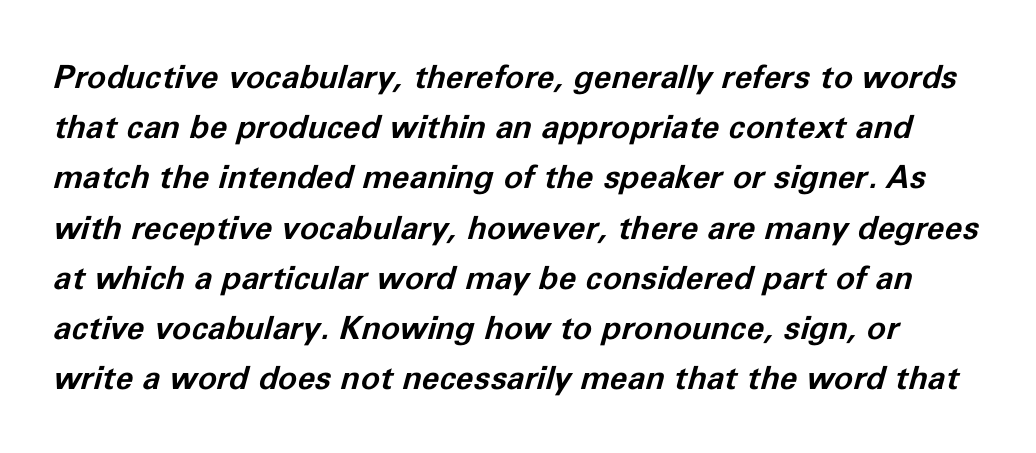
The image shows 32 px bold type, italic (leaning right); set normal line spacing (1.57x), normal letter spacing, not underlined; low stroke contrast and a medium x-height.
